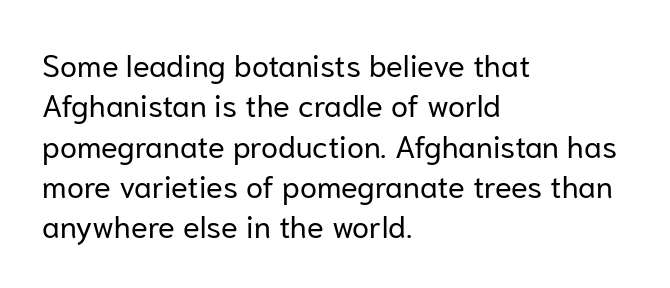
Q: Is the text bold? A: No.
Q: Is the text italic (slanted)? A: No, it is upright.
Q: Is the typeface a serif or a sans-serif typeface? A: Sans-serif.
Q: Is the text underlined? A: No.
Q: How is the paragraph aligned? A: Left-aligned.
Q: Is the spacing between letters normal or unusually wide? A: Normal.
Q: Is the spacing between lines tight, normal or loose? A: Normal.
Q: Width (condensed, normal, or wide)? A: Normal.
Q: Stroke contrast? A: Low.
Q: x-height? A: Medium.
Q: Monospaced? A: No.
